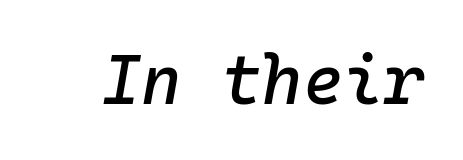
The image shows 69 px text type, italic (leaning right), monospaced; set normal letter spacing, not underlined; low stroke contrast and a medium x-height.
